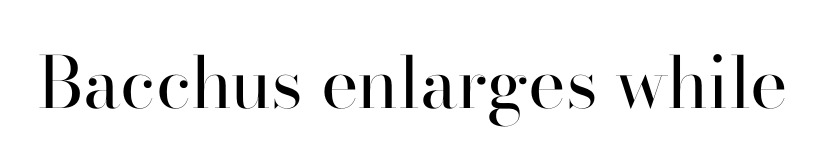
{"serif": "yes", "italic": "no", "bold": "no", "weight": "regular", "width": "normal", "stroke_contrast": "high", "x_height": "small", "monospaced": "no", "underline": "no", "letter_spacing": "normal", "letter_spacing_em": 0.0, "glyph_px": 71}
